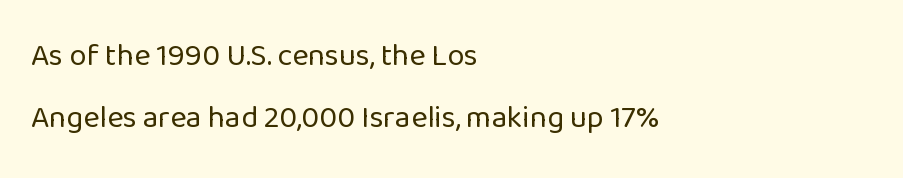
Q: Is the text bold? A: No.
Q: Is the text italic (slanted)? A: No, it is upright.
Q: Is the typeface a serif or a sans-serif typeface? A: Sans-serif.
Q: Is the text underlined? A: No.
Q: How is the paragraph aligned? A: Left-aligned.
Q: Is the spacing between letters normal or unusually wide? A: Normal.
Q: Is the spacing between lines tight, normal or loose? A: Loose.
Q: Width (condensed, normal, or wide)? A: Normal.
Q: Stroke contrast? A: Low.
Q: x-height? A: Medium.
Q: Monospaced? A: No.
